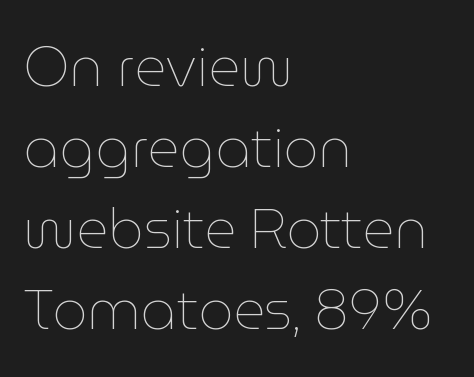
Q: Is the text bold? A: No.
Q: Is the text italic (slanted)? A: No, it is upright.
Q: Is the text underlined? A: No.
Q: How is the paragraph aligned? A: Left-aligned.
Q: Is the spacing between letters normal or unusually wide? A: Normal.
Q: Is the spacing between lines tight, normal or loose? A: Normal.
Q: Width (condensed, normal, or wide)? A: Normal.
Q: Stroke contrast? A: Low.
Q: x-height? A: Medium.
Q: Monospaced? A: No.
